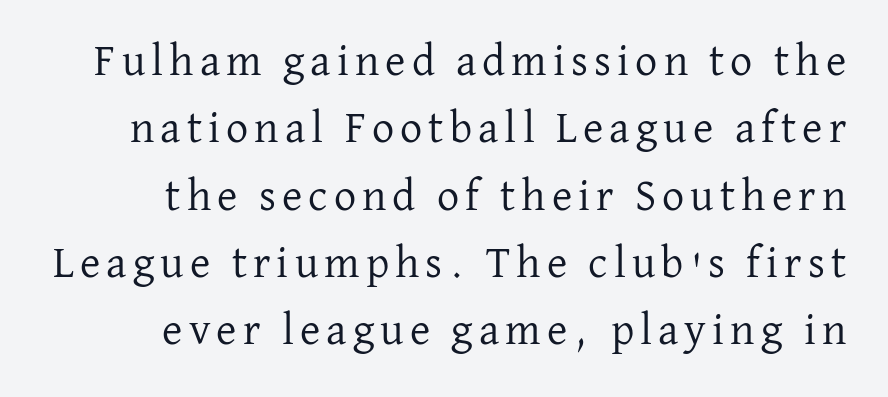
Q: Is the text bold? A: No.
Q: Is the text italic (slanted)? A: No, it is upright.
Q: Is the typeface a serif or a sans-serif typeface? A: Serif.
Q: Is the text underlined? A: No.
Q: Is the spacing between lines tight, normal or loose? A: Normal.
Q: Width (condensed, normal, or wide)? A: Normal.
Q: Stroke contrast? A: Low.
Q: x-height? A: Medium.
Q: Monospaced? A: No.
